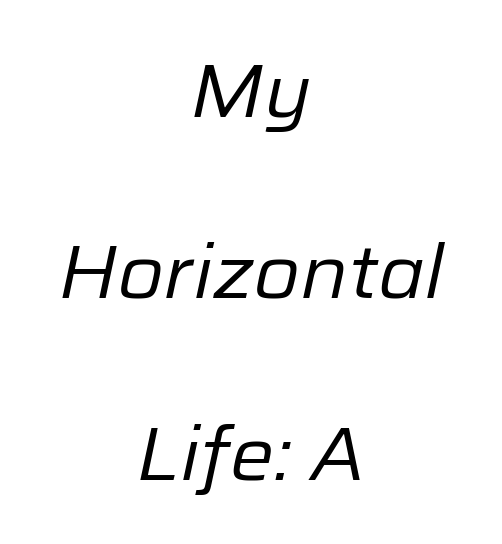
{"italic": "yes", "lean": "right", "slant_degrees": 12, "bold": "no", "weight": "regular", "width": "normal", "stroke_contrast": "low", "x_height": "medium", "monospaced": "no", "underline": "no", "align": "center", "line_spacing": "loose", "line_spacing_ratio": 2.42, "letter_spacing": "normal", "letter_spacing_em": 0.0, "glyph_px": 75}
